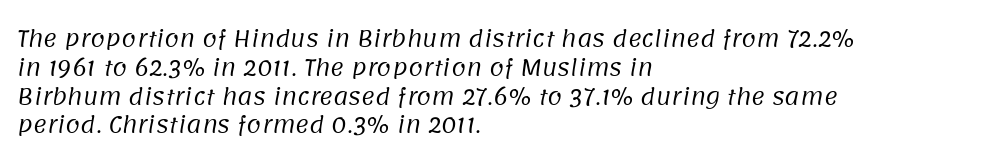
Q: Is the text bold? A: No.
Q: Is the text underlined? A: No.
Q: How is the paragraph aligned? A: Left-aligned.
Q: Is the spacing between letters normal or unusually wide? A: Normal.
Q: Is the spacing between lines tight, normal or loose? A: Normal.
